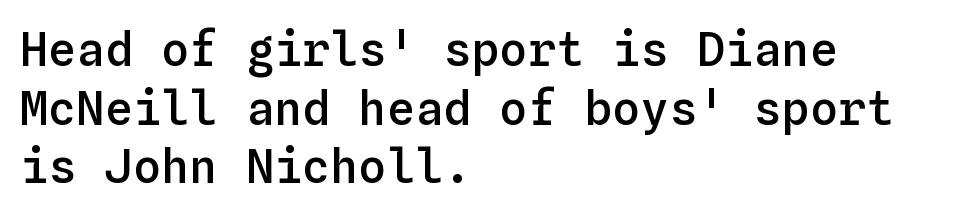
The image shows 47 px semibold type, upright, monospaced; set left-aligned, normal line spacing (1.25x), normal letter spacing, not underlined; low stroke contrast and a medium x-height.
